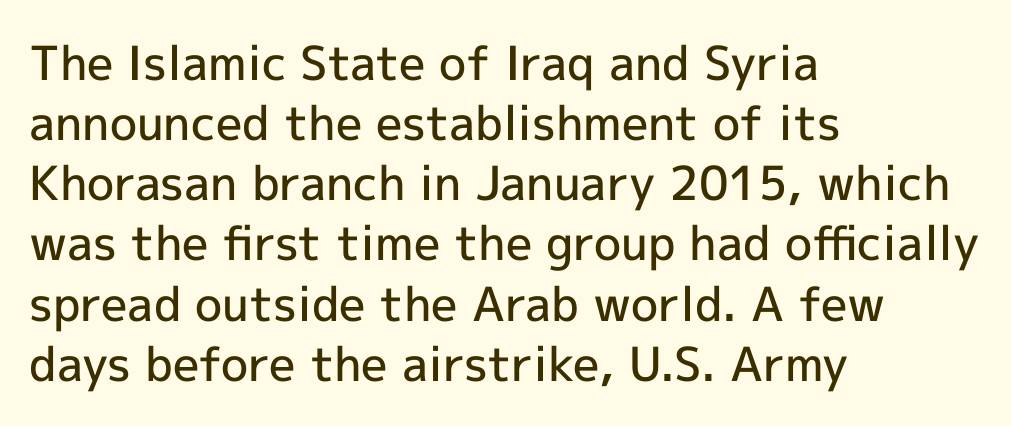
{"serif": "no", "italic": "no", "bold": "semi", "weight": "semibold", "width": "normal", "x_height": "medium", "monospaced": "no", "underline": "no", "align": "left", "line_spacing": "normal", "line_spacing_ratio": 1.28, "letter_spacing": "normal", "letter_spacing_em": 0.0, "glyph_px": 47}
